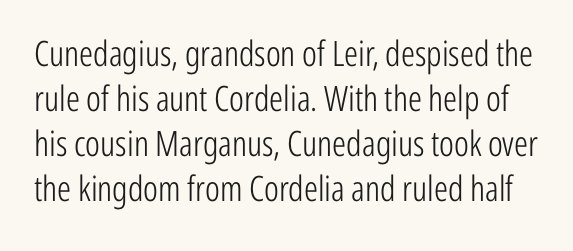
These lines are rendered in a variable-pitch font. Quick note: underline off. Unlike a traditional serif, this face leaves its strokes unadorned. Is the stroke heavy? The answer is a plain regular-or-lighter. Successive baselines arrive at the customary interval. Characters follow at the spacing the type designer built in.
